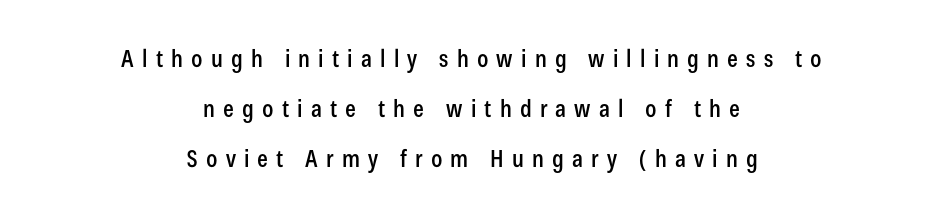
Q: Is the text italic (slanted)? A: No, it is upright.
Q: Is the text underlined? A: No.
Q: How is the paragraph aligned? A: Centered.
Q: Is the spacing between letters normal or unusually wide? A: Unusually wide.
Q: Is the spacing between lines tight, normal or loose? A: Loose.
